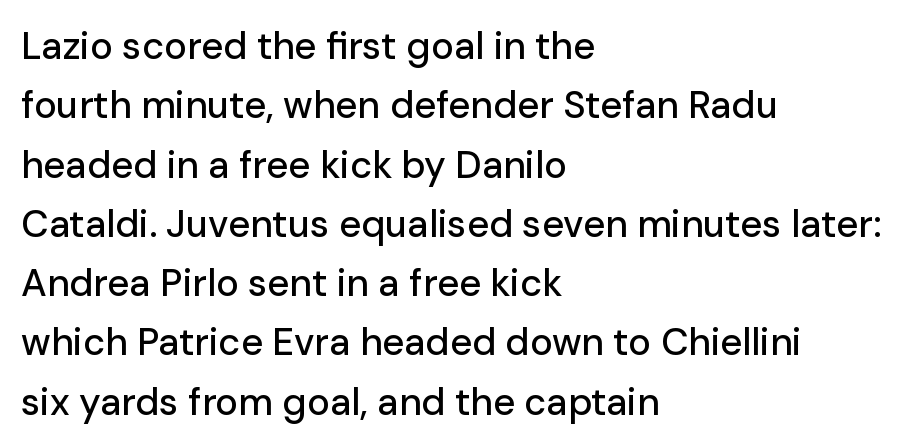
{"serif": "no", "italic": "no", "width": "normal", "stroke_contrast": "low", "x_height": "medium", "monospaced": "no", "underline": "no", "align": "left", "line_spacing": "normal", "line_spacing_ratio": 1.56, "letter_spacing": "normal", "letter_spacing_em": 0.0, "glyph_px": 38}
